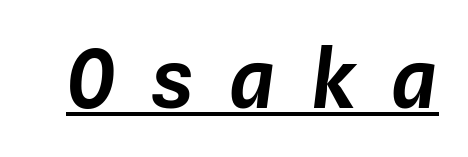
Q: Is the text italic (slanted)? A: Yes, it leans right by about 4 degrees.
Q: Is the text underlined? A: Yes.
Q: Is the spacing between letters normal or unusually wide? A: Unusually wide.
Q: Width (condensed, normal, or wide)? A: Normal.
Q: Stroke contrast? A: Low.
Q: x-height? A: Medium.
Q: Monospaced? A: Yes.
